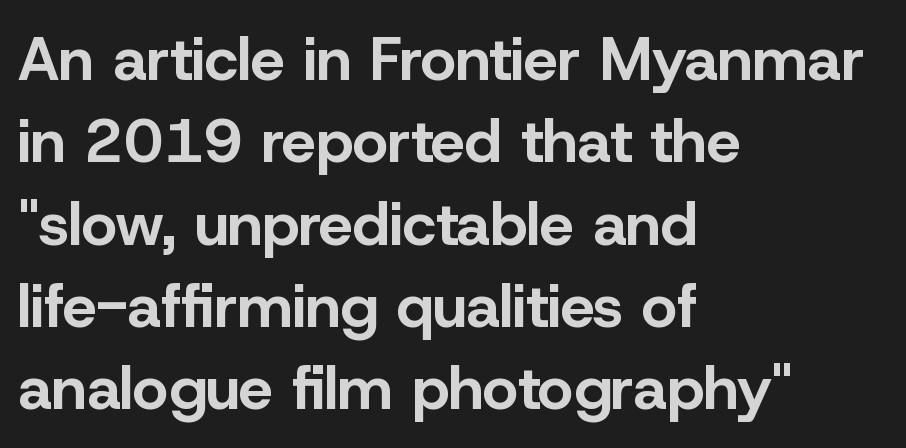
The image shows 61 px bold sans-serif type, upright; set left-aligned, normal line spacing (1.35x), normal letter spacing, not underlined; low stroke contrast and a medium x-height.
